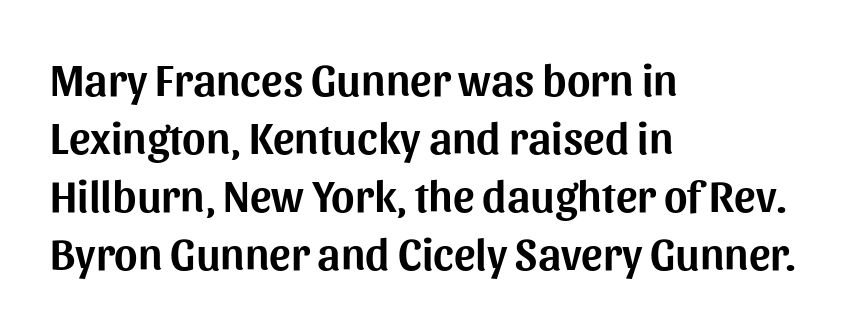
The image shows 45 px sans-serif type, upright; set left-aligned, normal line spacing (1.29x), normal letter spacing, not underlined; medium stroke contrast and a medium x-height.
